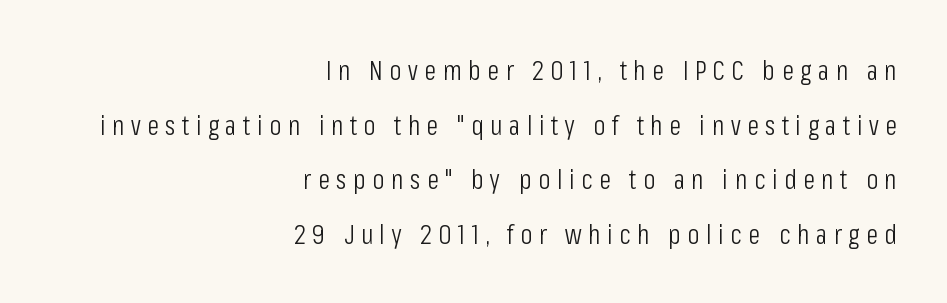
Anything drawn beneath the words? Only blank space. Leading is clearly above the norm, producing a sparse column. Unbolded letterforms with no extra heft. The lines in this sample share a right terminus and differ only in where they begin. Looks like regular typesetting: each glyph gets only the width it needs.
